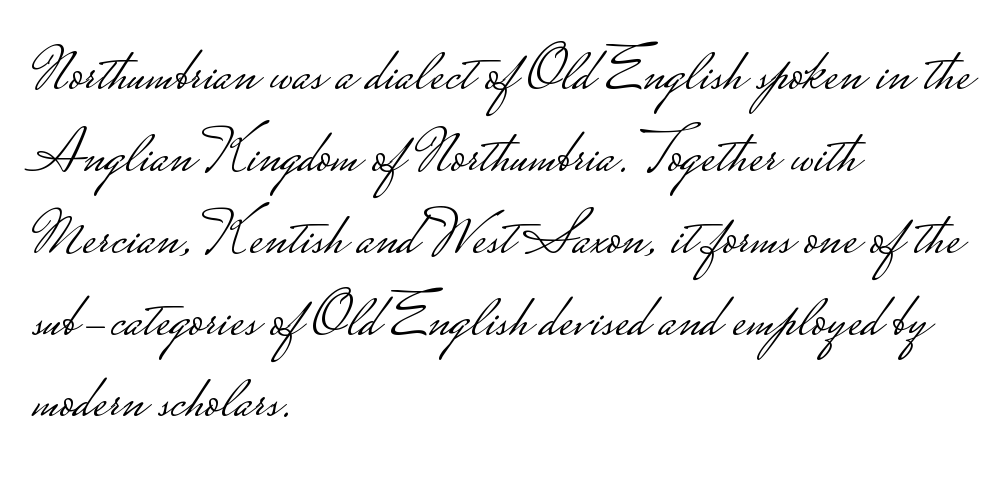
The rendering anchors every line to the left-hand side. The passage shown stacks its lines at a standard gap. Here the glyphs are tracked normally, forming tight word shapes. The letters advance in unequal steps, a hallmark of proportional type. The zone under the glyphs is completely vacant. Ink coverage per letter is moderate at most.
